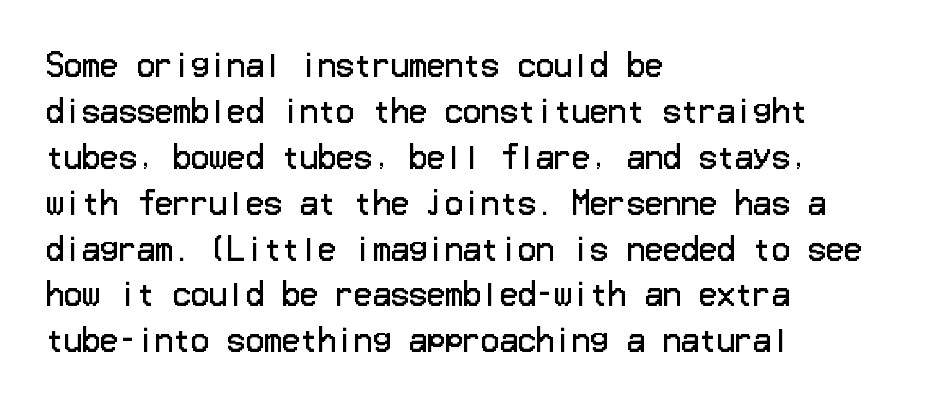
The image shows 30 px regular-weight sans-serif type, upright; set left-aligned, normal line spacing (1.53x), normal letter spacing, not underlined; low stroke contrast and a medium x-height.
